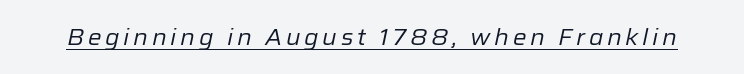
{"italic": "yes", "lean": "right", "slant_degrees": 12, "bold": "no", "underline": "yes", "glyph_px": 23}
